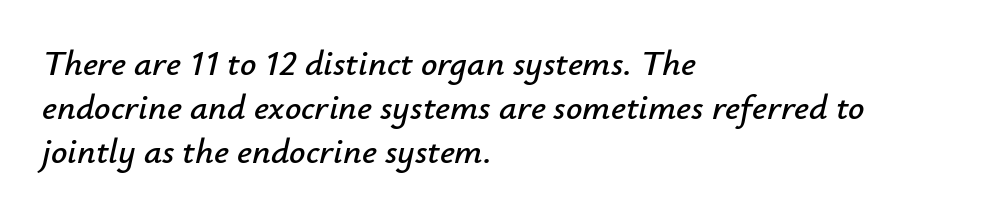
{"italic": "yes", "lean": "right", "slant_degrees": 12, "width": "normal", "stroke_contrast": "low", "x_height": "small", "monospaced": "no", "underline": "no", "align": "left", "line_spacing_ratio": 1.22, "letter_spacing": "normal", "letter_spacing_em": 0.0, "glyph_px": 36}
